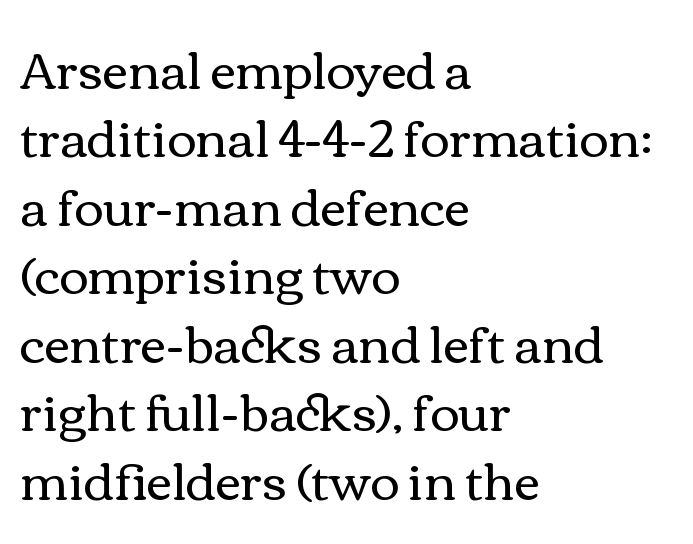
Q: Is the text bold? A: No.
Q: Is the text italic (slanted)? A: No, it is upright.
Q: Is the text underlined? A: No.
Q: How is the paragraph aligned? A: Left-aligned.
Q: Is the spacing between letters normal or unusually wide? A: Normal.
Q: Is the spacing between lines tight, normal or loose? A: Normal.
Q: Width (condensed, normal, or wide)? A: Wide.
Q: x-height? A: Medium.
Q: Monospaced? A: No.
